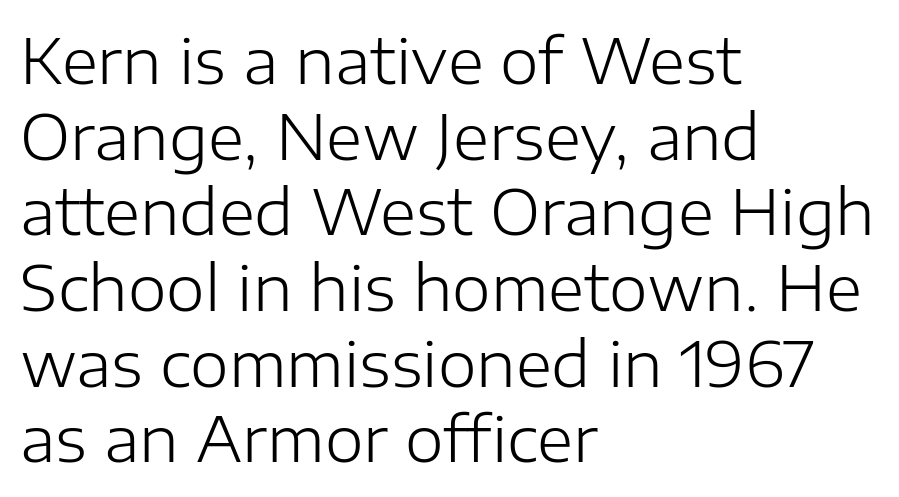
These lines are rendered in a variable-pitch font. Leftover space on each line is placed entirely after the last word. Font category for this specimen: sans-serif. Descenders are the only things crossing below the line.
